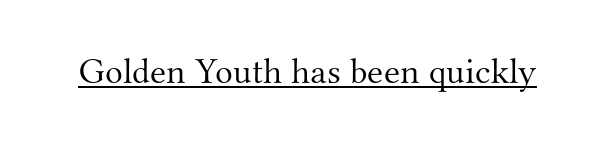
The image shows 37 px light serif type, upright; set normal letter spacing, underlined; medium stroke contrast and a small x-height.
